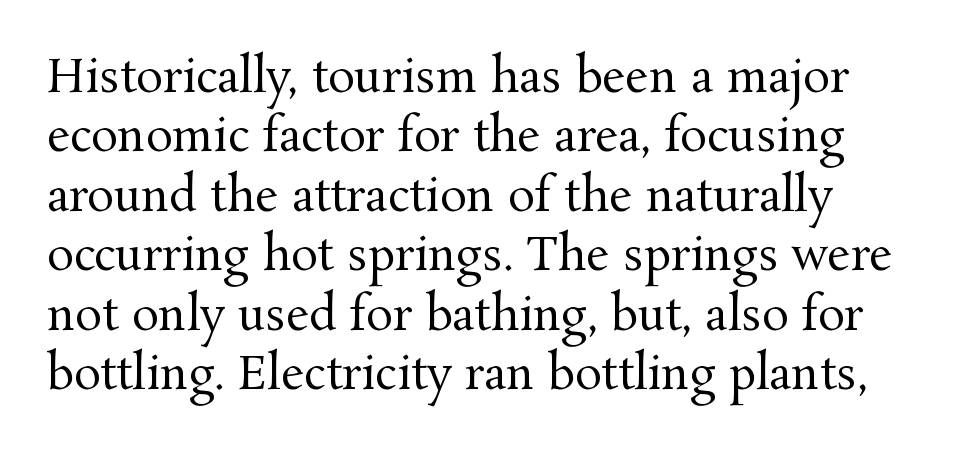
Compared with a centered layout, this one pins lines to the left instead. Posture: straight, roman, zero tilt. A clean baseline with only descenders dipping below it. Each word holds together tightly as a unit, with standard inter-letter gaps. The weight would be labelled regular, book, light, or lighter still. Look at the bottom of the vertical strokes: they flare into serifs here.
